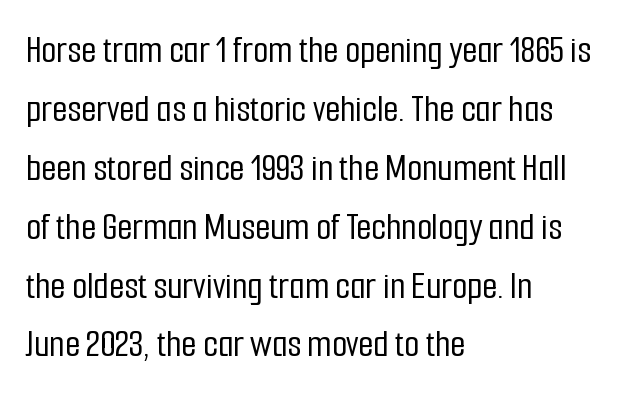
{"serif": "no", "italic": "no", "width": "condensed", "stroke_contrast": "low", "x_height": "medium", "monospaced": "no", "underline": "no", "align": "left", "line_spacing": "normal", "line_spacing_ratio": 1.51, "letter_spacing": "normal", "letter_spacing_em": 0.0, "glyph_px": 39}
